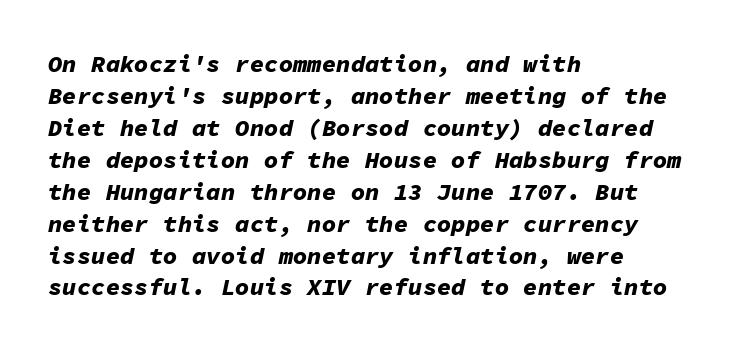
Weight check: bold — yes, fully. Decoration check: the copy has no underline. The specimen reads as italic at a glance. Short note: letters normally spaced. What's the leading like? Ordinary, nothing unusual.
